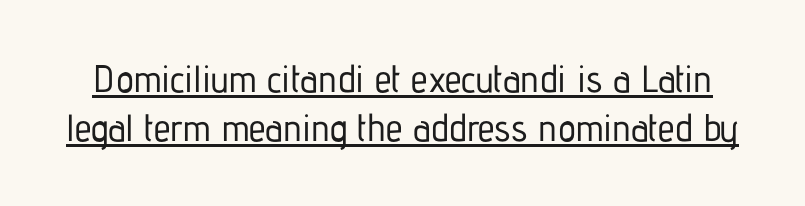
The image shows 38 px condensed sans-serif type, upright; set normal line spacing (1.3x), normal letter spacing, underlined; low stroke contrast and a medium x-height.
